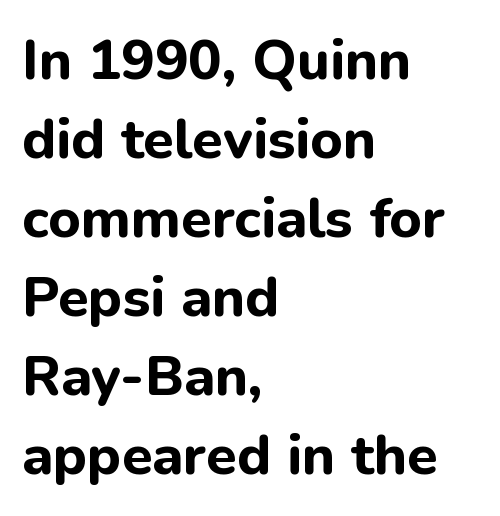
Q: Is the text bold? A: Yes.
Q: Is the text italic (slanted)? A: No, it is upright.
Q: Is the typeface a serif or a sans-serif typeface? A: Sans-serif.
Q: Is the text underlined? A: No.
Q: How is the paragraph aligned? A: Left-aligned.
Q: Is the spacing between letters normal or unusually wide? A: Normal.
Q: Is the spacing between lines tight, normal or loose? A: Normal.
Q: Width (condensed, normal, or wide)? A: Normal.
Q: Stroke contrast? A: Low.
Q: x-height? A: Medium.
Q: Monospaced? A: No.
